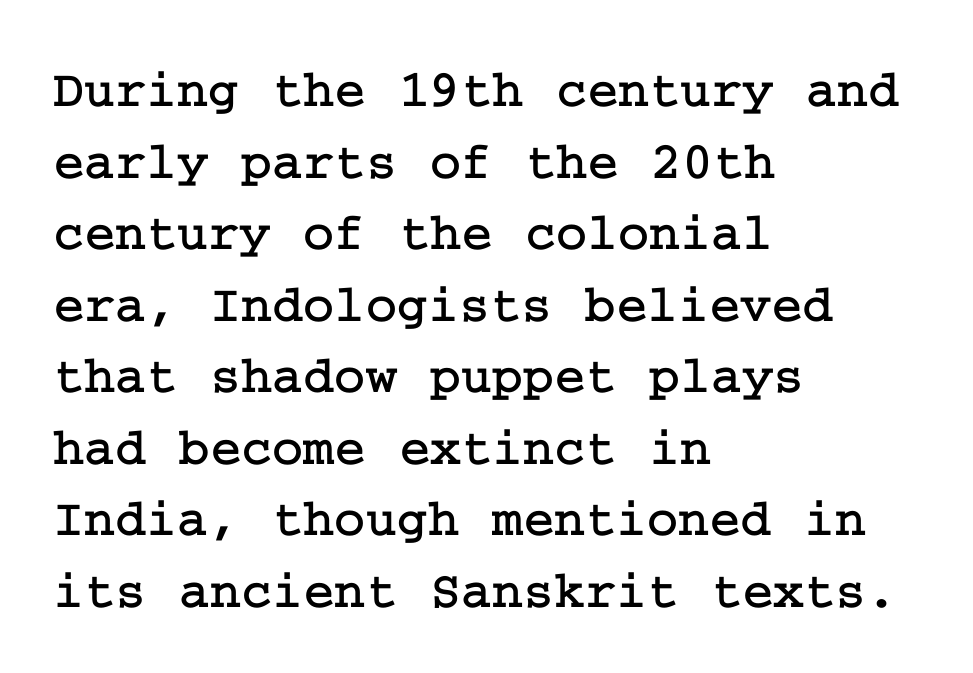
Q: Is the text italic (slanted)? A: No, it is upright.
Q: Is the typeface a serif or a sans-serif typeface? A: Serif.
Q: Is the text underlined? A: No.
Q: How is the paragraph aligned? A: Left-aligned.
Q: Is the spacing between letters normal or unusually wide? A: Normal.
Q: Is the spacing between lines tight, normal or loose? A: Normal.
Q: Width (condensed, normal, or wide)? A: Normal.
Q: Stroke contrast? A: Low.
Q: x-height? A: Medium.
